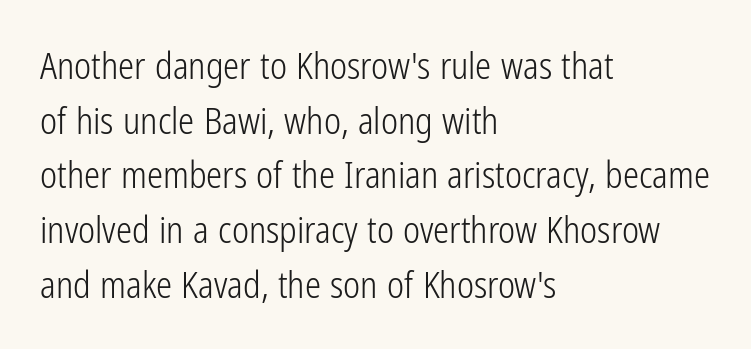
{"serif": "no", "italic": "no", "bold": "no", "weight": "light", "width": "condensed", "stroke_contrast": "low", "x_height": "medium", "monospaced": "no", "underline": "no", "align": "left", "line_spacing": "normal", "line_spacing_ratio": 1.52, "letter_spacing": "normal", "letter_spacing_em": 0.0, "glyph_px": 36}
